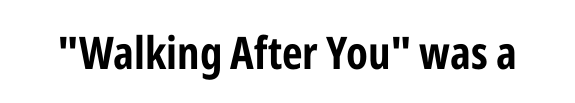
Q: Is the text italic (slanted)? A: No, it is upright.
Q: Is the typeface a serif or a sans-serif typeface? A: Sans-serif.
Q: Is the text underlined? A: No.
Q: Is the spacing between letters normal or unusually wide? A: Normal.
Q: Width (condensed, normal, or wide)? A: Condensed.
Q: Stroke contrast? A: Low.
Q: x-height? A: Medium.
Q: Monospaced? A: No.
